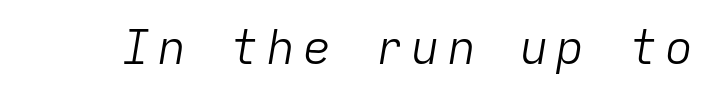
{"italic": "yes", "lean": "right", "slant_degrees": 9, "bold": "no", "weight": "light", "width": "normal", "stroke_contrast": "low", "x_height": "medium", "monospaced": "yes", "underline": "no", "glyph_px": 47}
